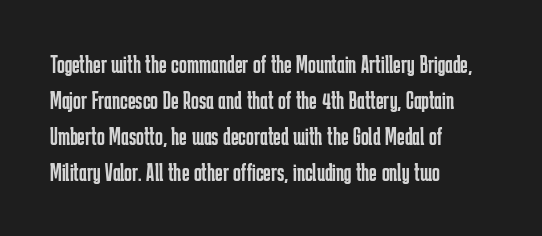
{"italic": "no", "bold": "no", "underline": "no", "align": "left", "line_spacing": "normal", "line_spacing_ratio": 1.39, "letter_spacing": "normal", "letter_spacing_em": 0.0, "glyph_px": 26}
